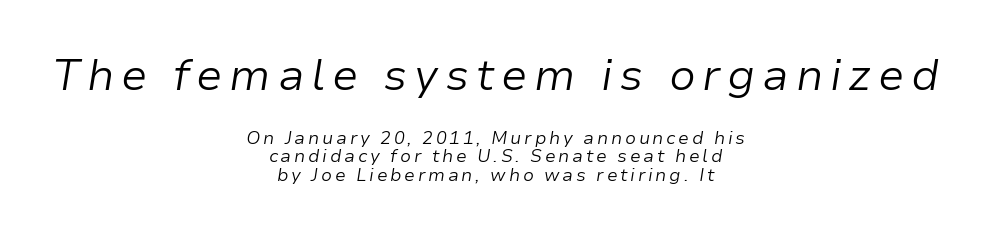
A bare baseline throughout the passage. Would a proofreader flag this as italicized? Yes. The setting favours the middle, as headings and verse often do. Closely set lines give the paragraph a compact silhouette. Bigger letters appear in the top chunk; the bottom chunk is reduced.
